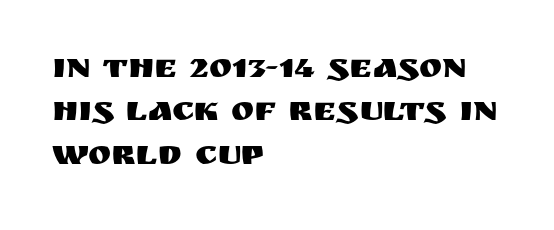
The image shows 35 px sans-serif type, upright; set left-aligned, line spacing 1.24x, normal letter spacing, not underlined; medium stroke contrast and a large x-height.
